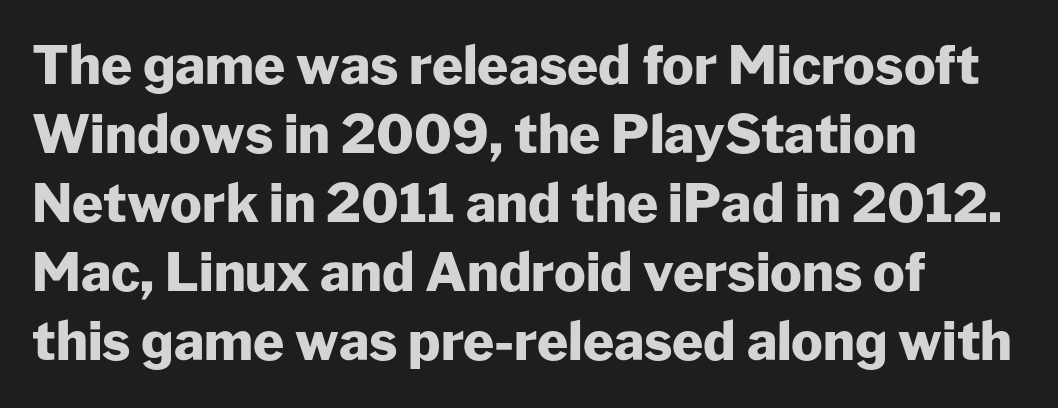
The image shows 53 px heavy sans-serif type, upright; set left-aligned, normal line spacing (1.3x), normal letter spacing, not underlined; low stroke contrast and a medium x-height.
